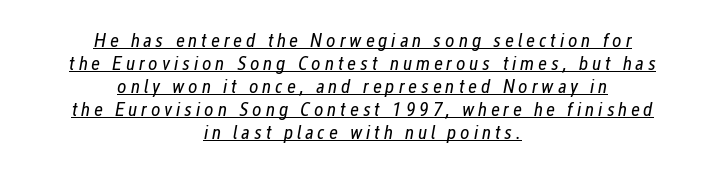
Line starts and ends both wander, symmetrically. The passage shown stacks its lines with hardly any gap. The glyphs look as if they've been sheared to an angle. The specimen includes a rule beneath the text block's lines.
